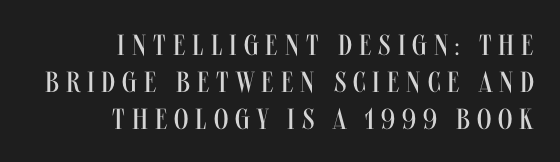
Q: Is the text bold? A: No.
Q: Is the text italic (slanted)? A: No, it is upright.
Q: Is the typeface a serif or a sans-serif typeface? A: Sans-serif.
Q: Is the text underlined? A: No.
Q: How is the paragraph aligned? A: Right-aligned.
Q: Is the spacing between letters normal or unusually wide? A: Unusually wide.
Q: Is the spacing between lines tight, normal or loose? A: Normal.
Q: Width (condensed, normal, or wide)? A: Condensed.
Q: Stroke contrast? A: Medium.
Q: x-height? A: Large.
Q: Monospaced? A: No.
